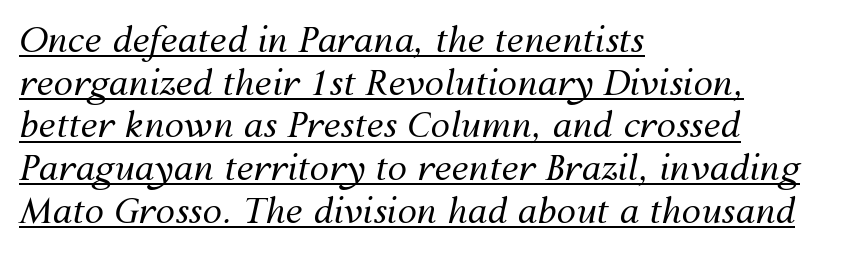
Tall strokes in this sample are angled rather than plumb. The text block is weighted toward the left margin, trailing off unevenly rightward. Each line of the rendering has a horizontal stroke beneath the glyphs. These lines keep a tight, regular rhythm from letter to letter. The font is comparable to plain body text, perhaps lighter.
